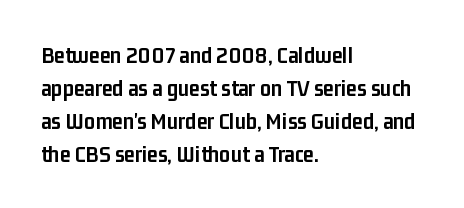
Q: Is the text bold? A: Yes.
Q: Is the text italic (slanted)? A: No, it is upright.
Q: Is the text underlined? A: No.
Q: How is the paragraph aligned? A: Left-aligned.
Q: Is the spacing between letters normal or unusually wide? A: Normal.
Q: Is the spacing between lines tight, normal or loose? A: Normal.
